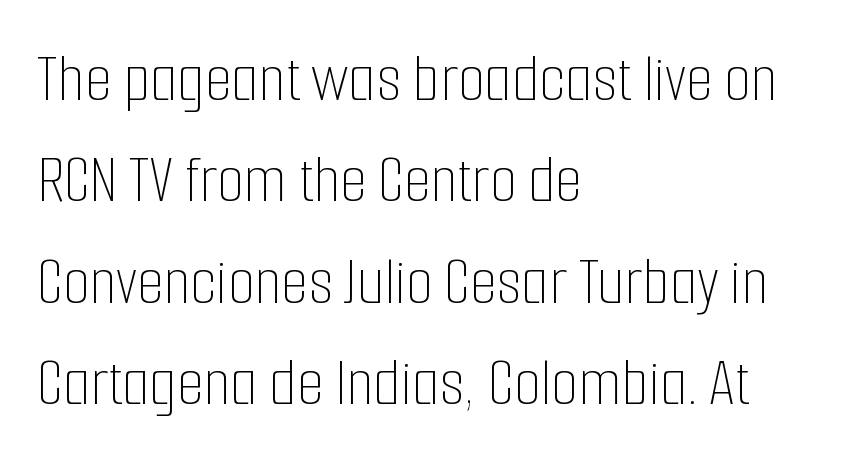
{"italic": "no", "bold": "no", "weight": "thin", "width": "condensed", "stroke_contrast": "low", "x_height": "medium", "monospaced": "no", "underline": "no", "align": "left", "line_spacing": "normal", "line_spacing_ratio": 1.47, "letter_spacing": "normal", "letter_spacing_em": 0.0, "glyph_px": 69}
